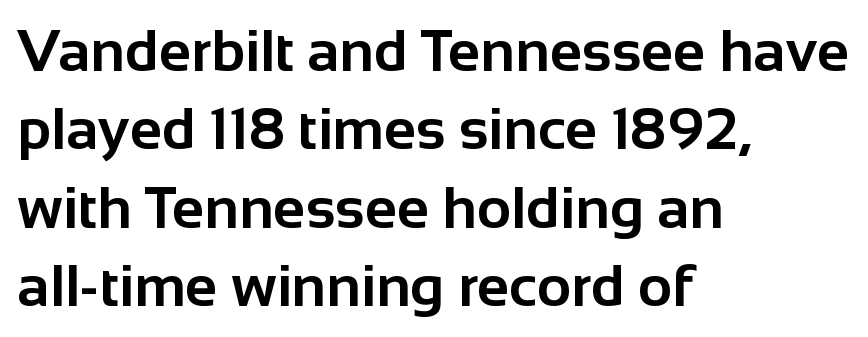
{"serif": "no", "italic": "no", "bold": "yes", "weight": "bold", "width": "normal", "stroke_contrast": "low", "x_height": "medium", "monospaced": "no", "underline": "no", "align": "left", "line_spacing": "normal", "line_spacing_ratio": 1.33, "letter_spacing": "normal", "letter_spacing_em": 0.0, "glyph_px": 59}
